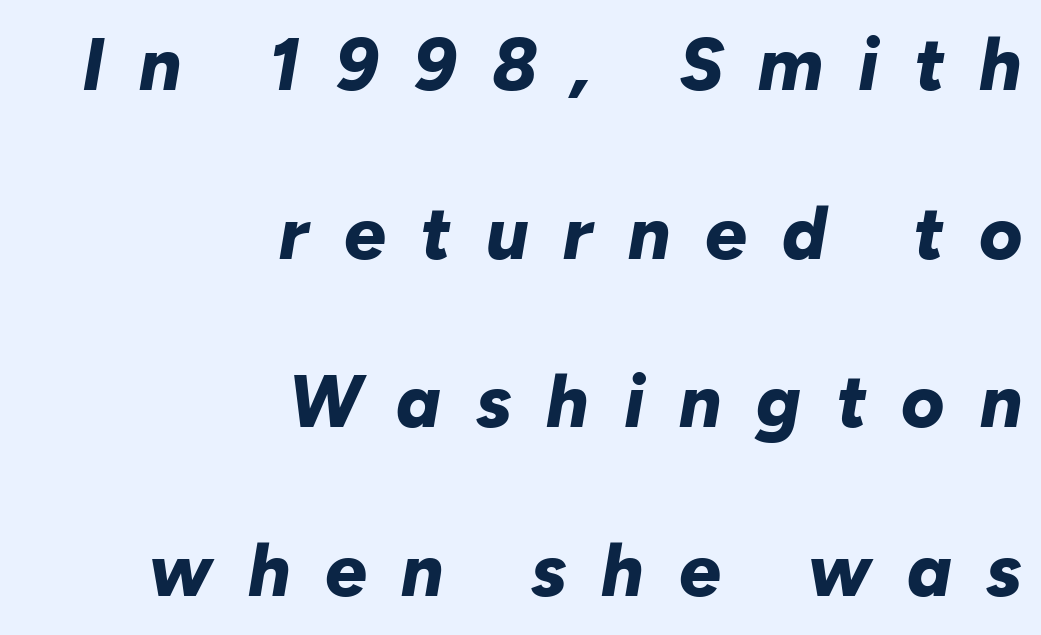
The image shows 74 px bold type, italic (leaning right); set right-aligned, loose line spacing (2.28x), unusually wide letter spacing (+0.47 em), not underlined; low stroke contrast and a medium x-height.
